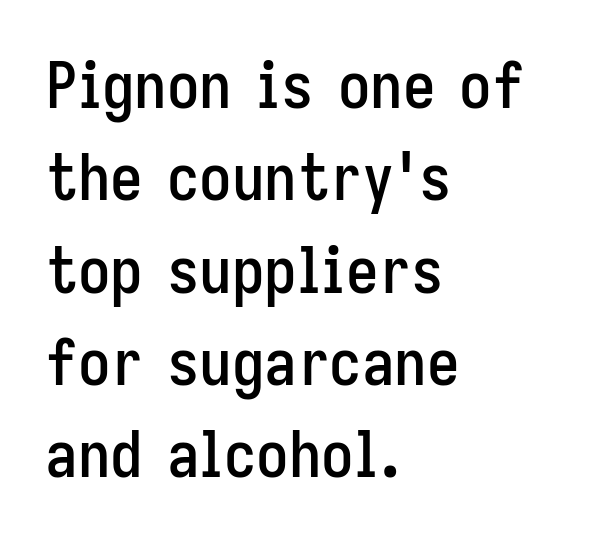
Q: Is the text italic (slanted)? A: No, it is upright.
Q: Is the typeface a serif or a sans-serif typeface? A: Sans-serif.
Q: Is the text underlined? A: No.
Q: How is the paragraph aligned? A: Left-aligned.
Q: Is the spacing between letters normal or unusually wide? A: Normal.
Q: Is the spacing between lines tight, normal or loose? A: Normal.
Q: Width (condensed, normal, or wide)? A: Condensed.
Q: Stroke contrast? A: Low.
Q: x-height? A: Medium.
Q: Monospaced? A: No.
